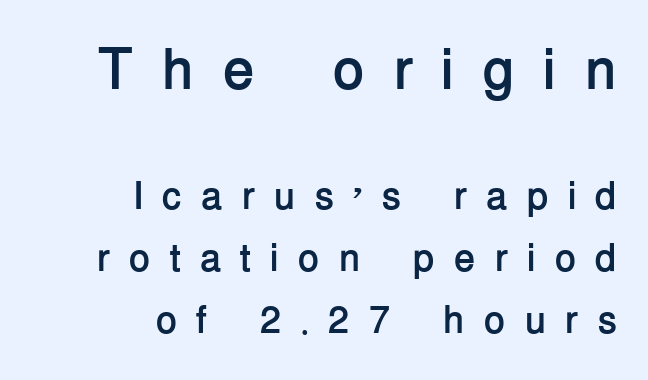
Students, observe: this is what conventionally led text looks like. Leftover space on each line is placed entirely before the opening word. A sans-serif font was chosen for this passage. A bare baseline throughout the passage. Short note: letters widely spaced. Chunky letters — that's bold for sure.
